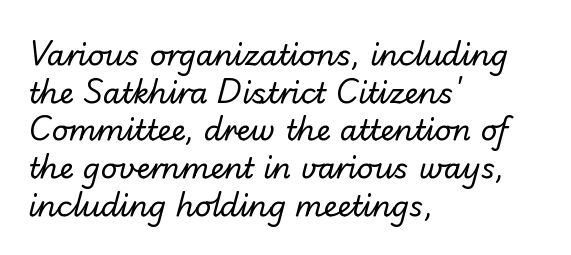
Q: Is the text bold? A: No.
Q: Is the typeface a serif or a sans-serif typeface? A: Sans-serif.
Q: Is the text underlined? A: No.
Q: How is the paragraph aligned? A: Left-aligned.
Q: Is the spacing between letters normal or unusually wide? A: Normal.
Q: Is the spacing between lines tight, normal or loose? A: Normal.
Q: Width (condensed, normal, or wide)? A: Normal.
Q: Stroke contrast? A: Low.
Q: x-height? A: Small.
Q: Monospaced? A: No.
